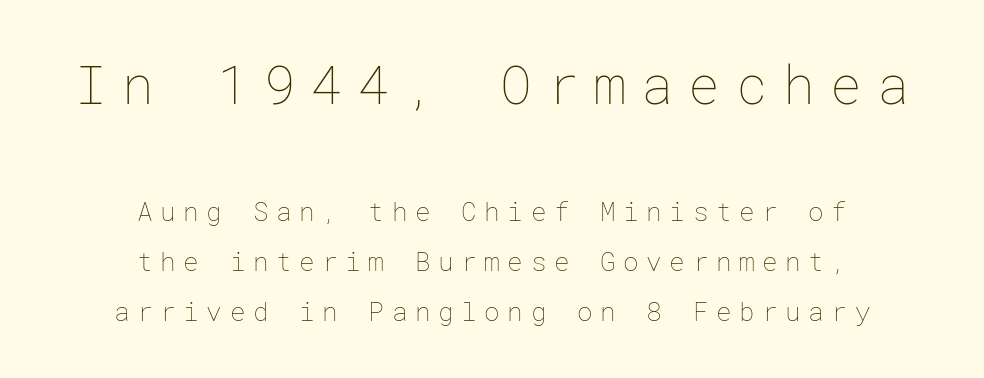
This sample trades compactness for vertical openness between lines. The weight tops out at a normal text grade. How are the letters spaced? Widely, with obvious added tracking. Large over small — that's the arrangement of the two blocks here.
